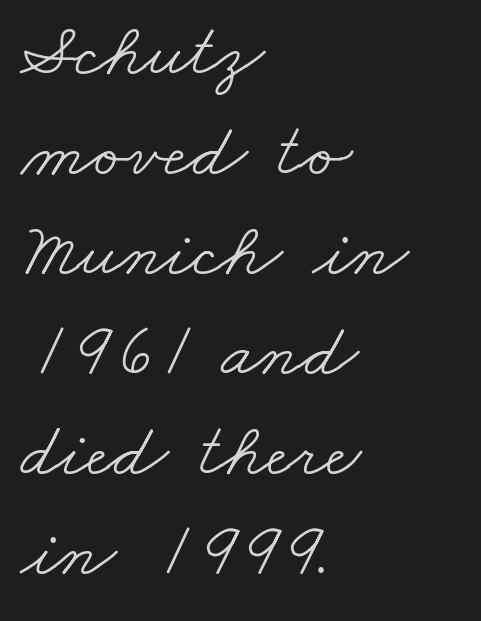
The image shows 77 px light, wide serif type; set left-aligned, normal line spacing (1.3x), normal letter spacing, not underlined; low stroke contrast and a small x-height.
